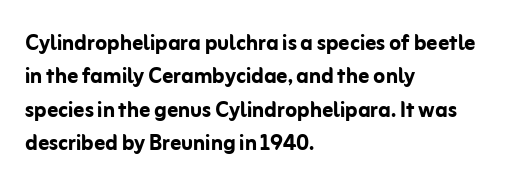
The image shows 27 px bold type, upright; set left-aligned, line spacing 1.24x, normal letter spacing, not underlined.
